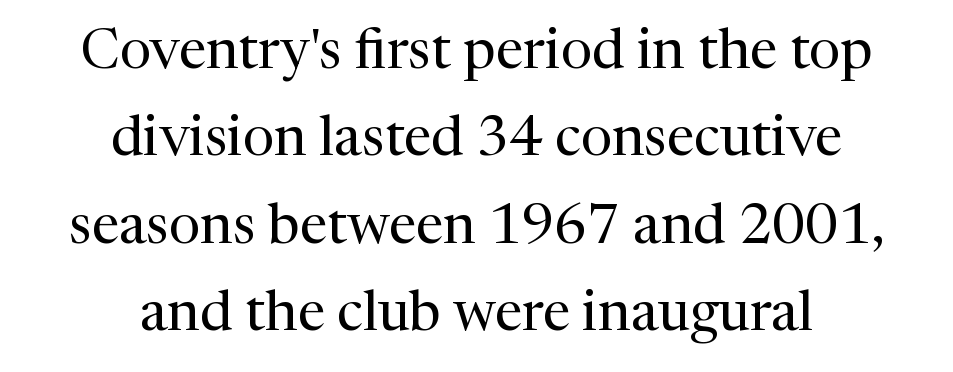
{"serif": "yes", "italic": "no", "bold": "no", "weight": "regular", "width": "normal", "stroke_contrast": "medium", "x_height": "medium", "monospaced": "no", "underline": "no", "align": "center", "line_spacing": "normal", "line_spacing_ratio": 1.56, "letter_spacing": "normal", "letter_spacing_em": 0.0, "glyph_px": 56}
